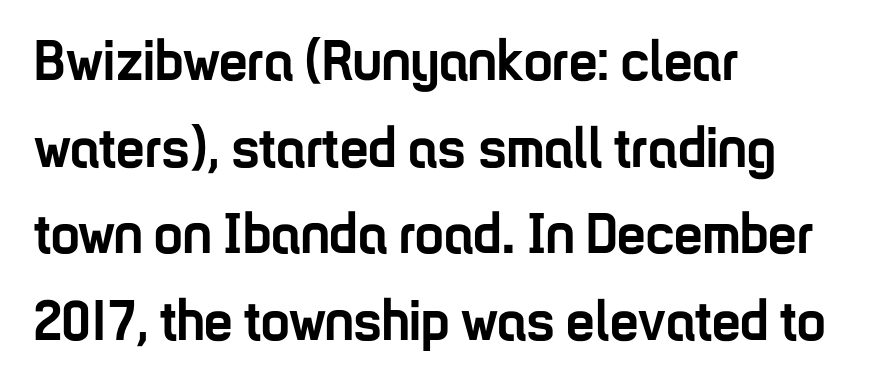
Q: Is the text bold? A: Yes.
Q: Is the text italic (slanted)? A: No, it is upright.
Q: Is the typeface a serif or a sans-serif typeface? A: Sans-serif.
Q: Is the text underlined? A: No.
Q: How is the paragraph aligned? A: Left-aligned.
Q: Is the spacing between letters normal or unusually wide? A: Normal.
Q: Is the spacing between lines tight, normal or loose? A: Normal.
Q: Width (condensed, normal, or wide)? A: Condensed.
Q: Stroke contrast? A: Low.
Q: x-height? A: Medium.
Q: Monospaced? A: No.
